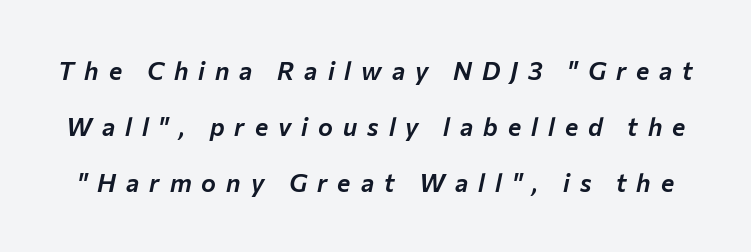
Q: Is the text italic (slanted)? A: Yes, it leans right by about 12 degrees.
Q: Is the text underlined? A: No.
Q: Is the spacing between letters normal or unusually wide? A: Unusually wide.
Q: Is the spacing between lines tight, normal or loose? A: Loose.
